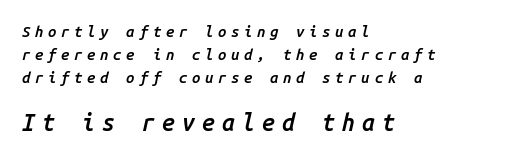
The lines sit at an ordinary, default distance from one another. The second block has been scaled up relative to the first. The characters look somewhat weighty, a semibold short of true bold. This sample is left-justified, so line endings fall wherever the words run out. Looking at the ascenders, they clearly lean.
